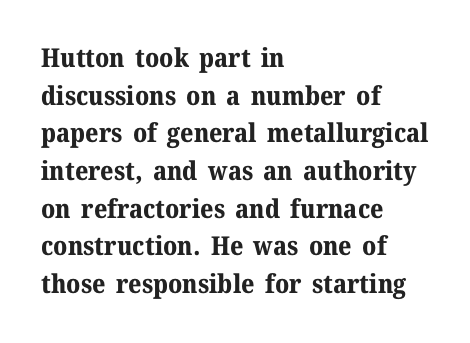
On the weight axis this lands at bold, roughly 700. Words float on clear page, feet unadorned. Interline gaps are of average width in this sample. The rendering keeps characters at their native spacing. In terms of posture, this sample is upright.
